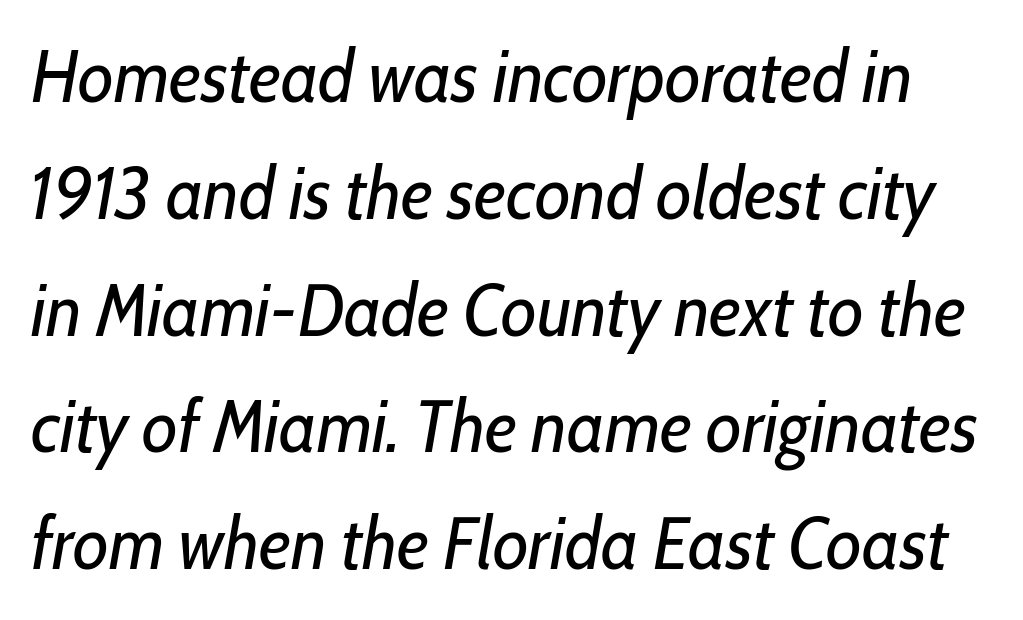
The rendering applies a slant to the glyphs. Summary of weight: not heavy and not bold. The rendering keeps characters at their native spacing. One glance says typical: line gaps are just what's usual.
